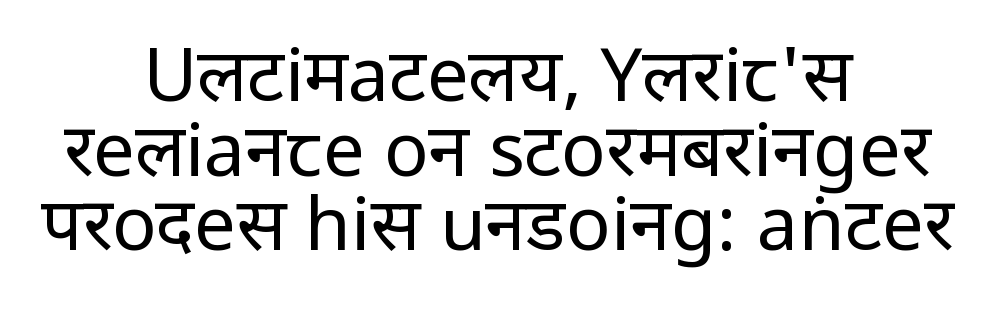
Q: Is the text bold? A: No.
Q: Is the text italic (slanted)? A: No, it is upright.
Q: Is the typeface a serif or a sans-serif typeface? A: Sans-serif.
Q: Is the text underlined? A: No.
Q: How is the paragraph aligned? A: Centered.
Q: Is the spacing between letters normal or unusually wide? A: Normal.
Q: Is the spacing between lines tight, normal or loose? A: Tight.
Q: Width (condensed, normal, or wide)? A: Condensed.
Q: Stroke contrast? A: Low.
Q: x-height? A: Large.
Q: Monospaced? A: No.
